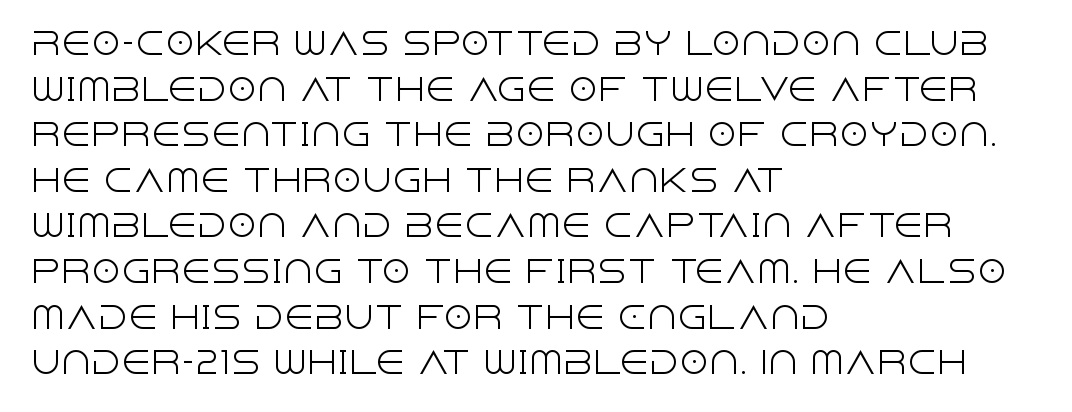
Q: Is the text bold? A: No.
Q: Is the text italic (slanted)? A: No, it is upright.
Q: Is the typeface a serif or a sans-serif typeface? A: Sans-serif.
Q: Is the text underlined? A: No.
Q: How is the paragraph aligned? A: Left-aligned.
Q: Is the spacing between letters normal or unusually wide? A: Normal.
Q: Is the spacing between lines tight, normal or loose? A: Normal.
Q: Width (condensed, normal, or wide)? A: Normal.
Q: x-height? A: Large.
Q: Monospaced? A: No.
